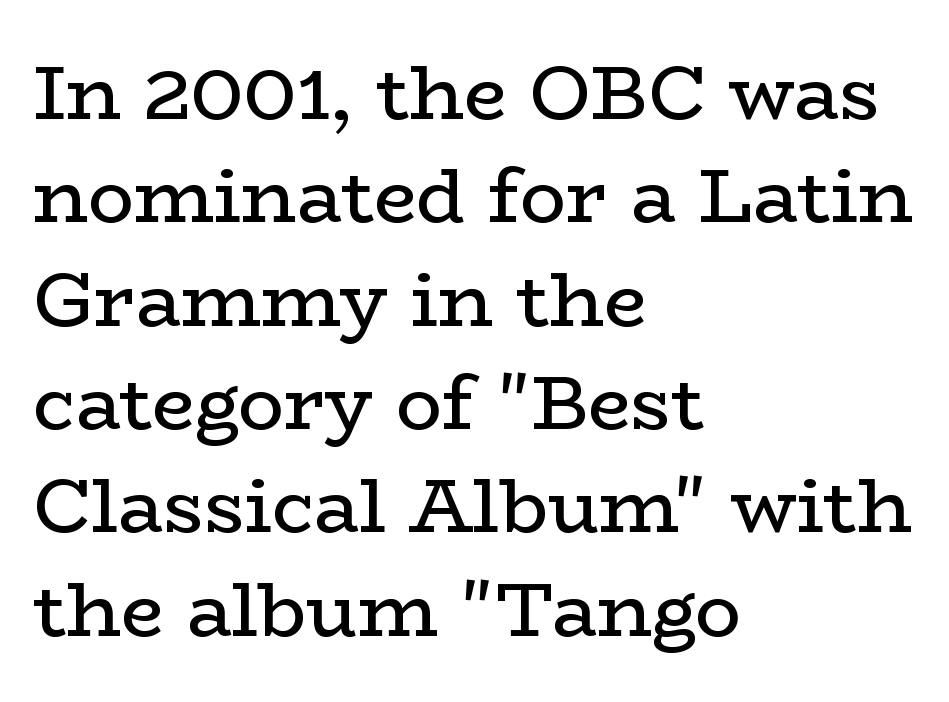
The image shows 76 px regular-weight, wide serif type, upright; set left-aligned, normal line spacing (1.36x), normal letter spacing, not underlined; low stroke contrast and a medium x-height.
